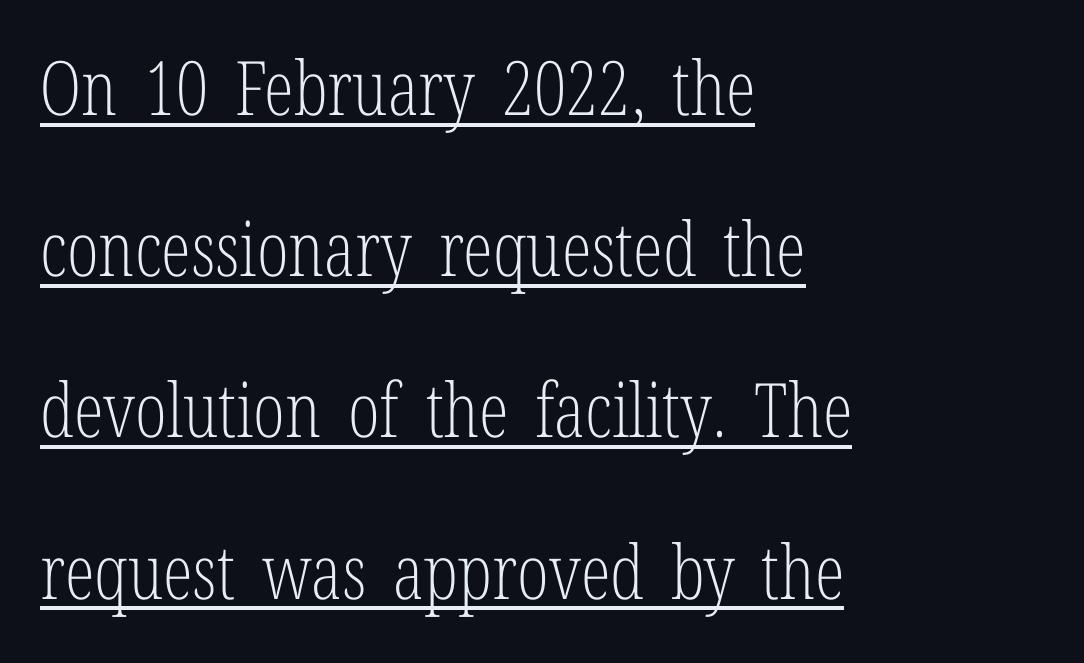
{"serif": "yes", "italic": "no", "bold": "no", "weight": "light", "width": "condensed", "stroke_contrast": "low", "x_height": "medium", "monospaced": "no", "underline": "yes", "align": "left", "line_spacing": "loose", "line_spacing_ratio": 2.15, "letter_spacing": "normal", "letter_spacing_em": 0.0, "glyph_px": 75}
